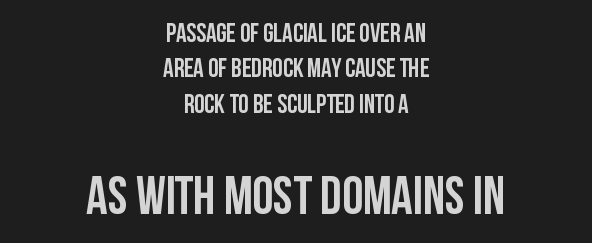
{"serif": "no", "italic": "no", "bold": "yes", "weight": "semibold", "width": "condensed", "stroke_contrast": "low", "x_height": "large", "monospaced": "no", "underline": "no", "align": "center", "line_spacing": "normal", "line_spacing_ratio": 1.36, "letter_spacing": "normal", "letter_spacing_em": 0.0, "larger_block": "second", "size_ratio": 2.04, "glyph_px": 53}
